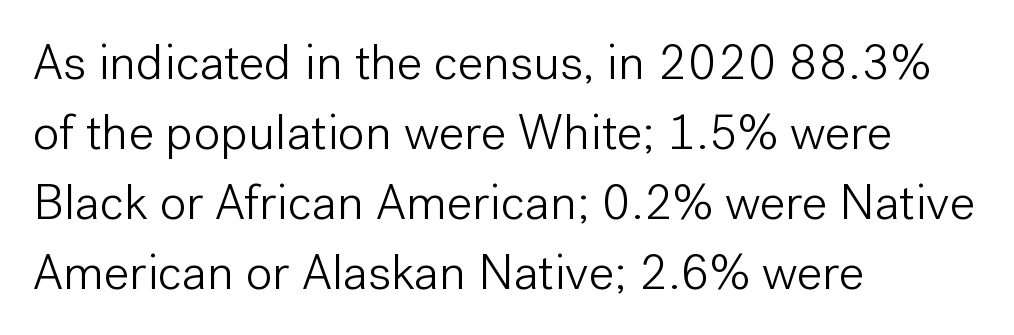
Quick note: underline off. Glyph-to-glyph distance matches everyday printed text. The strokes carry an ordinary text weight at most. Is this a sans? Yes — the strokes have no serifs.
